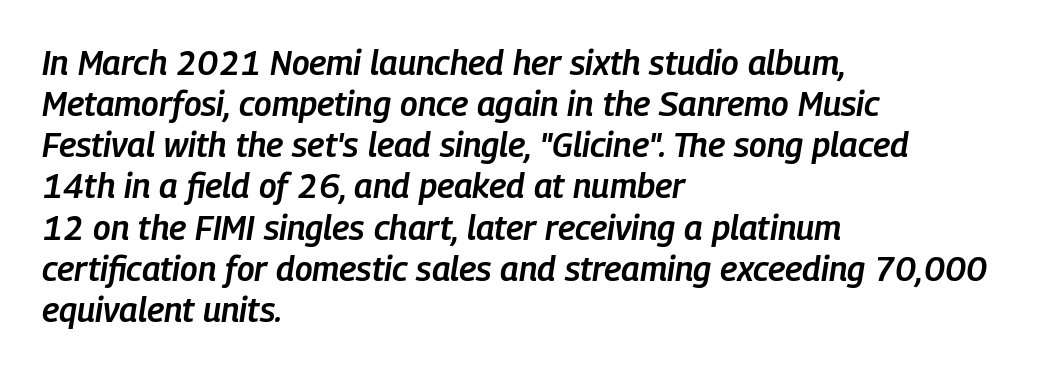
Q: Is the text bold? A: Semi-bold.
Q: Is the text italic (slanted)? A: Yes, it leans right by about 9 degrees.
Q: Is the text underlined? A: No.
Q: How is the paragraph aligned? A: Left-aligned.
Q: Is the spacing between letters normal or unusually wide? A: Normal.
Q: Width (condensed, normal, or wide)? A: Condensed.
Q: Stroke contrast? A: Low.
Q: x-height? A: Medium.
Q: Monospaced? A: No.
